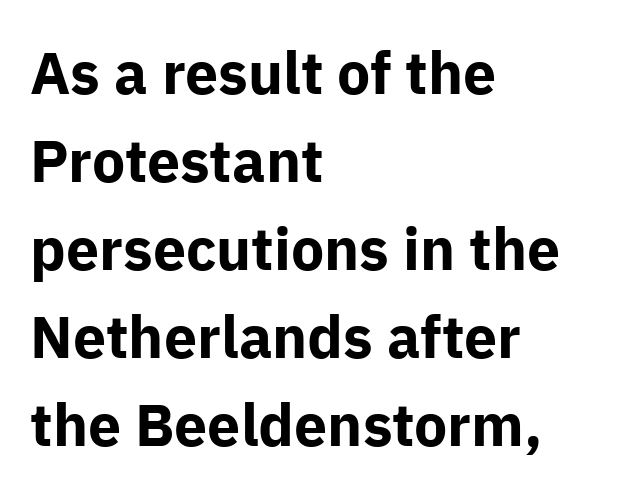
The area under the type is left untouched. Between one letter and the next there's only the usual sliver of space. Posture: straight, roman, zero tilt. Is this a sans? Yes — the strokes have no serifs.
